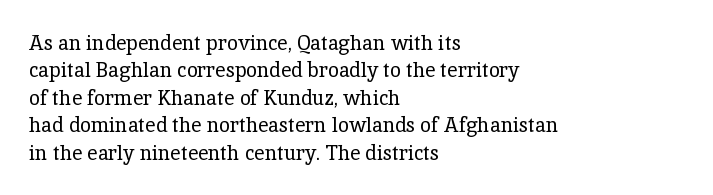
{"italic": "no", "bold": "no", "underline": "no", "align": "left", "line_spacing": "normal", "line_spacing_ratio": 1.37, "letter_spacing": "normal", "letter_spacing_em": 0.0, "glyph_px": 20}
